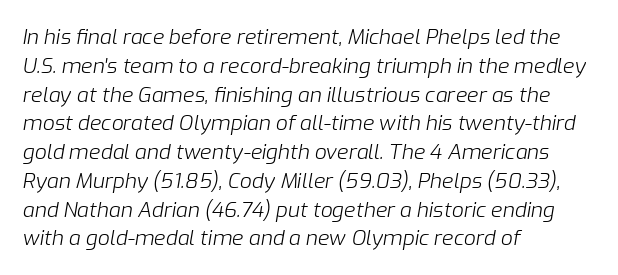
If you drew a ruler down the left edge, every line would touch it. The zone under the glyphs is completely vacant. Each stroke keeps to a modest, everyday thickness or less. The horizontal fit of the characters is conventional and even. Students, observe: this is what conventionally led text looks like.
